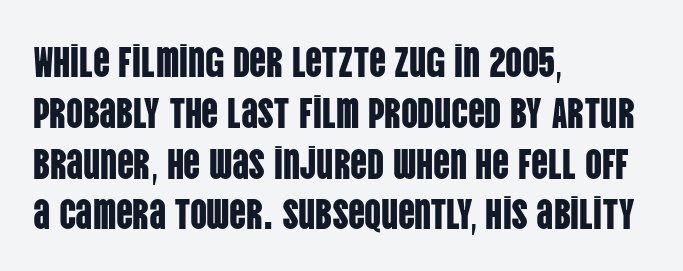
The image shows 42 px condensed sans-serif type, upright; set left-aligned, line spacing 1.21x, normal letter spacing, not underlined; low stroke contrast and a large x-height.
